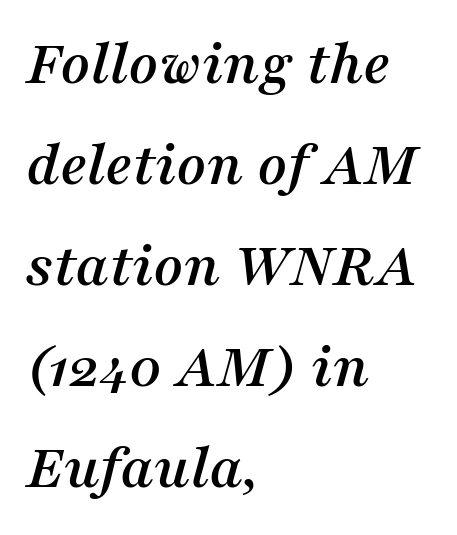
Q: Is the text italic (slanted)? A: Yes, it leans right by about 16 degrees.
Q: Is the typeface a serif or a sans-serif typeface? A: Serif.
Q: Is the text underlined? A: No.
Q: How is the paragraph aligned? A: Left-aligned.
Q: Is the spacing between letters normal or unusually wide? A: Normal.
Q: Is the spacing between lines tight, normal or loose? A: Normal.
Q: Width (condensed, normal, or wide)? A: Normal.
Q: Stroke contrast? A: Medium.
Q: x-height? A: Medium.
Q: Monospaced? A: No.
